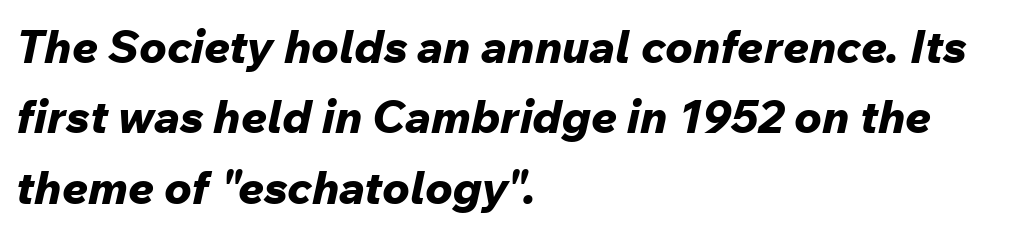
{"italic": "yes", "lean": "right", "slant_degrees": 12, "bold": "yes", "weight": "bold", "width": "normal", "stroke_contrast": "low", "x_height": "medium", "monospaced": "no", "underline": "no", "align": "left", "line_spacing": "normal", "line_spacing_ratio": 1.53, "letter_spacing": "normal", "letter_spacing_em": 0.0, "glyph_px": 46}
